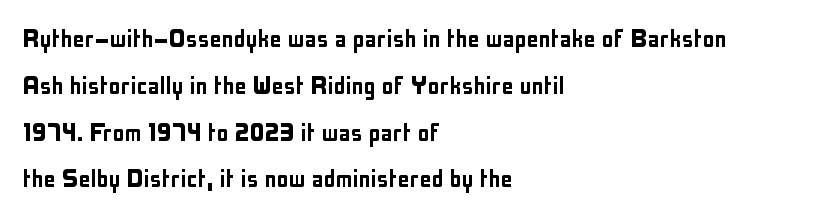
{"serif": "no", "italic": "no", "width": "condensed", "stroke_contrast": "low", "x_height": "medium", "monospaced": "no", "underline": "no", "align": "left", "line_spacing": "normal", "line_spacing_ratio": 1.56, "letter_spacing": "normal", "letter_spacing_em": 0.0, "glyph_px": 30}
